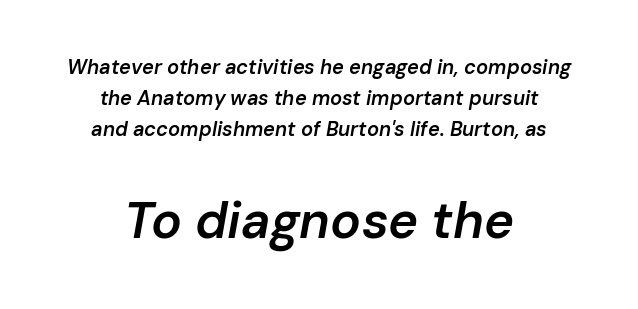
Compared with a flush-left layout, this one balances lines on the center instead. These words are printed semibold, heavier than regular yet not bold. The gap between lines stays unmarked. Horizontal bands of white between lines are of average thickness. Varying glyph widths throughout — classic text-font behaviour.
